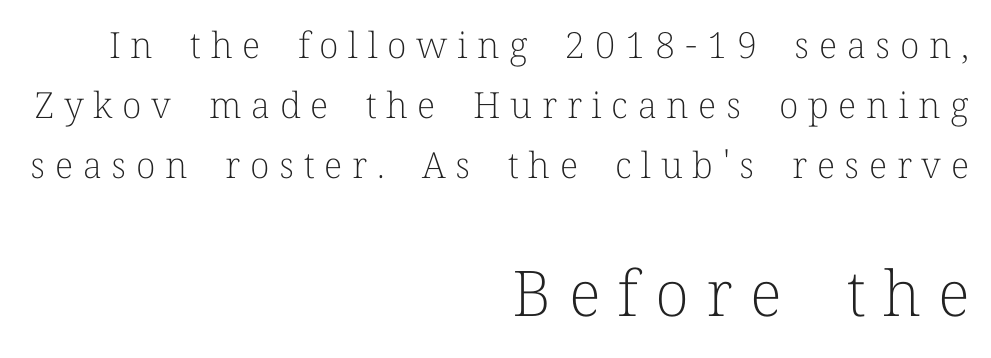
{"serif": "yes", "italic": "no", "bold": "no", "weight": "light", "width": "normal", "stroke_contrast": "low", "x_height": "medium", "monospaced": "no", "underline": "no", "align": "right", "line_spacing": "normal", "line_spacing_ratio": 1.67, "letter_spacing": "wide", "letter_spacing_em": 0.27, "larger_block": "second", "size_ratio": 1.75, "glyph_px": 63}
